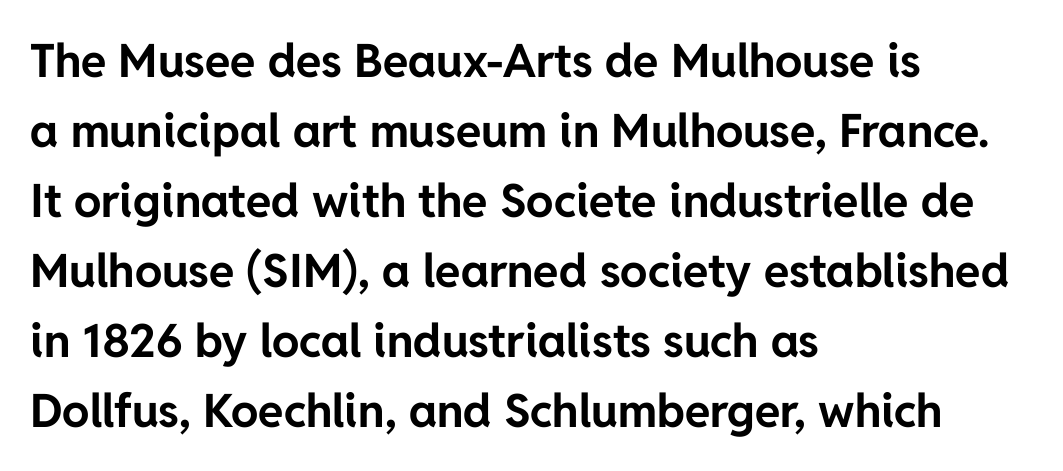
{"serif": "no", "italic": "no", "bold": "yes", "weight": "bold", "width": "normal", "stroke_contrast": "low", "x_height": "medium", "monospaced": "no", "underline": "no", "align": "left", "line_spacing": "normal", "line_spacing_ratio": 1.52, "letter_spacing": "normal", "letter_spacing_em": 0.0, "glyph_px": 46}
